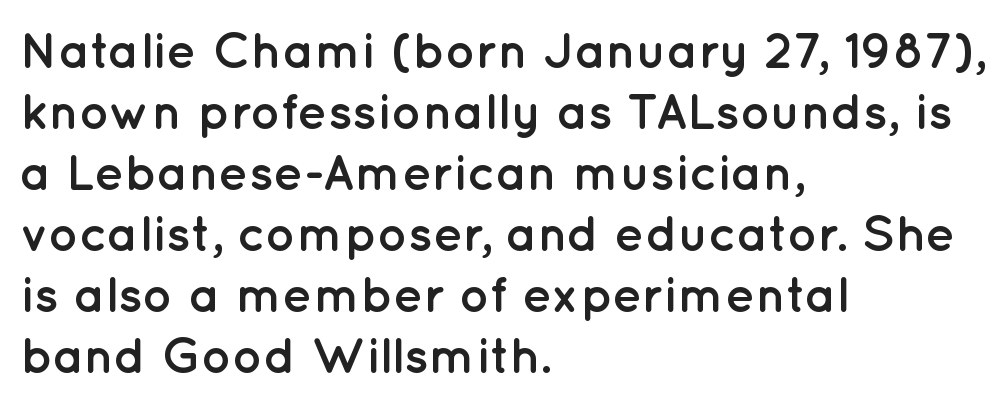
Q: Is the text bold? A: Yes.
Q: Is the text italic (slanted)? A: No, it is upright.
Q: Is the typeface a serif or a sans-serif typeface? A: Sans-serif.
Q: Is the text underlined? A: No.
Q: How is the paragraph aligned? A: Left-aligned.
Q: Is the spacing between letters normal or unusually wide? A: Normal.
Q: Width (condensed, normal, or wide)? A: Normal.
Q: Stroke contrast? A: Low.
Q: x-height? A: Medium.
Q: Monospaced? A: No.
